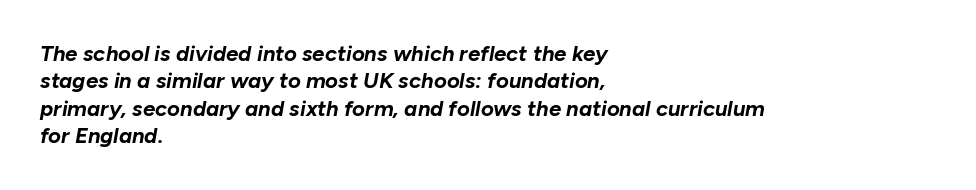
{"italic": "yes", "lean": "right", "slant_degrees": 10, "bold": "yes", "underline": "no", "align": "left", "line_spacing": "normal", "line_spacing_ratio": 1.25, "letter_spacing": "normal", "letter_spacing_em": 0.0, "glyph_px": 22}
